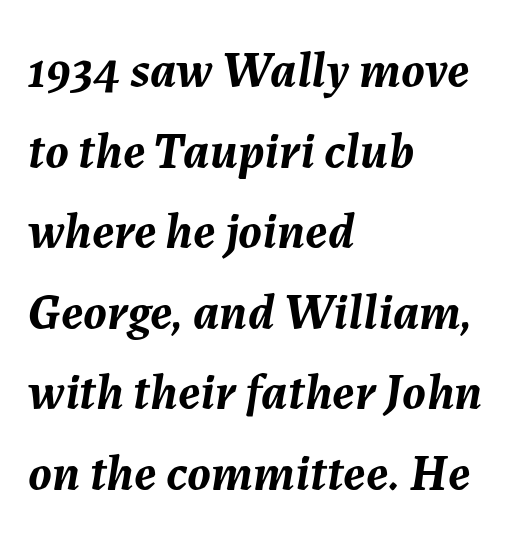
Q: Is the text bold? A: Yes.
Q: Is the text italic (slanted)? A: Yes, it leans right by about 7 degrees.
Q: Is the text underlined? A: No.
Q: How is the paragraph aligned? A: Left-aligned.
Q: Is the spacing between letters normal or unusually wide? A: Normal.
Q: Is the spacing between lines tight, normal or loose? A: Normal.
Q: Width (condensed, normal, or wide)? A: Normal.
Q: Stroke contrast? A: Medium.
Q: x-height? A: Medium.
Q: Monospaced? A: No.
